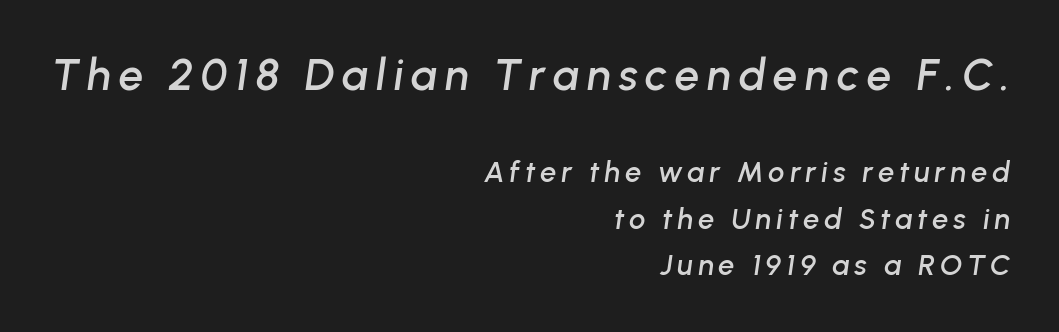
The image shows 44 px text type, italic (leaning right); set right-aligned, normal line spacing (1.61x), not underlined; the first (top) block is 1.52x larger; low stroke contrast and a medium x-height.
